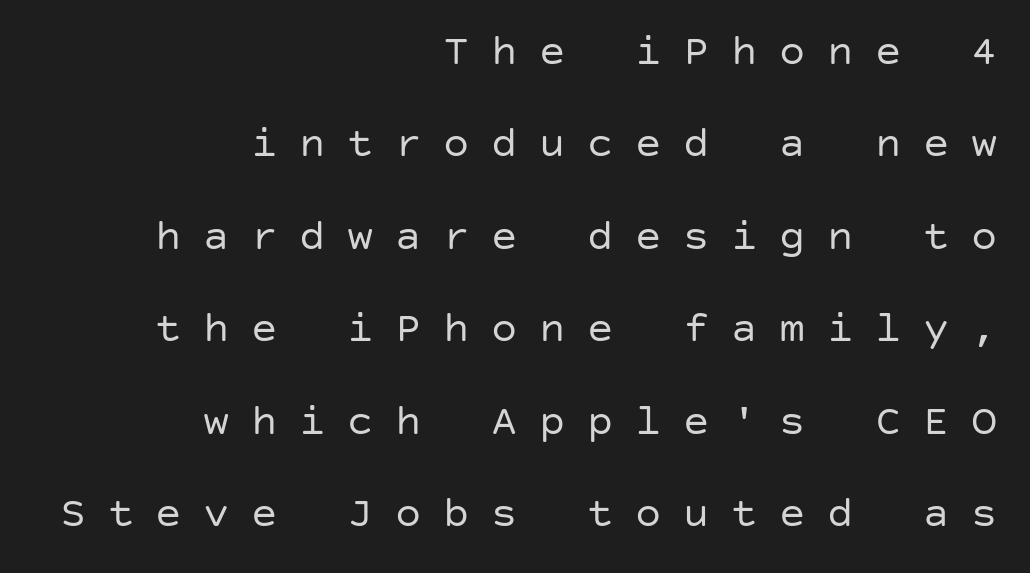
The font family rendered here belongs to the sans-serif group. The passage shown has open, widely tracked lettering throughout. The lines are spread far apart with generous leading. Nothing heavy about these letters — not bold at all. The specimen reads as upright at a glance. The paragraph shown leans on its right margin.
